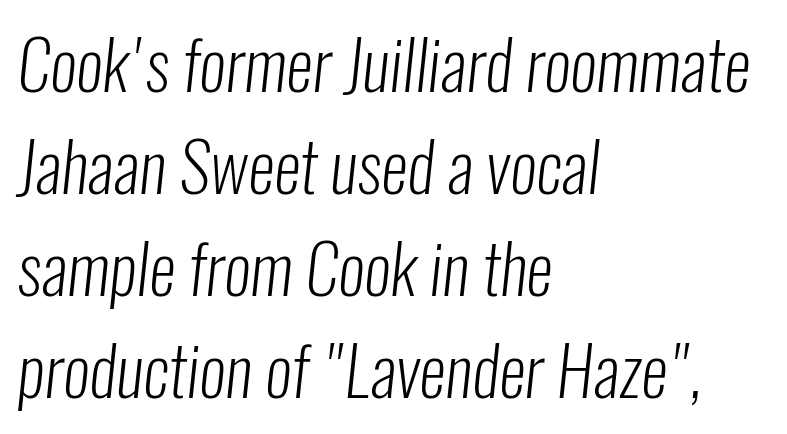
Spacing verdict: proportional, widths tailored to each character. Nothing sits at the stroke ends, so this counts as sans-serif. Check the space under the baseline: it is left empty. This block has exactly the height ordinary leading produces. Nobody touched the tracking dial on this one.
